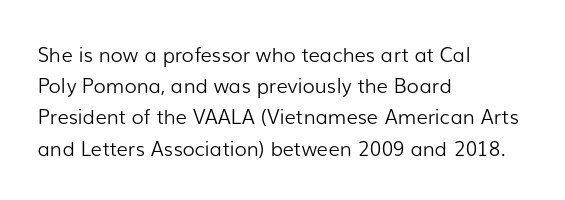
The image shows 20 px text type, upright; set left-aligned, normal line spacing (1.56x), normal letter spacing, not underlined.
